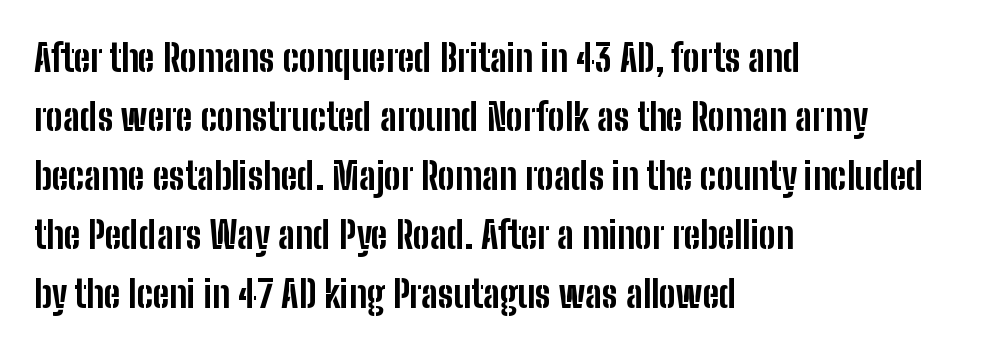
{"serif": "no", "italic": "no", "bold": "yes", "weight": "bold", "width": "condensed", "stroke_contrast": "low", "x_height": "medium", "monospaced": "no", "underline": "no", "align": "left", "line_spacing": "normal", "line_spacing_ratio": 1.55, "letter_spacing": "normal", "letter_spacing_em": 0.0, "glyph_px": 38}
